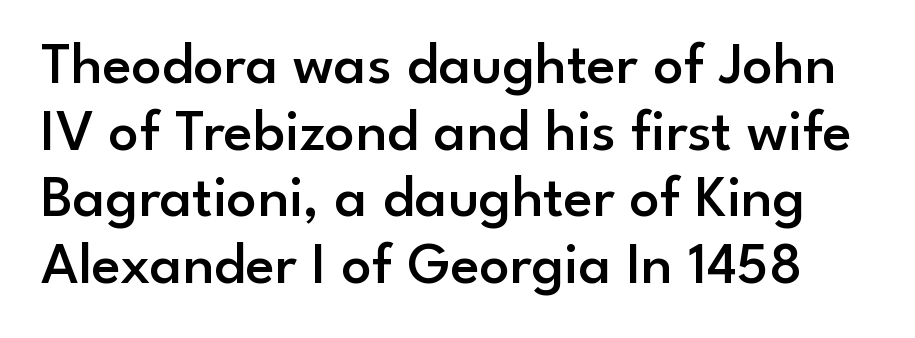
{"serif": "no", "italic": "no", "bold": "semi", "weight": "semibold", "width": "normal", "stroke_contrast": "low", "x_height": "small", "monospaced": "no", "underline": "no", "line_spacing": "tight", "line_spacing_ratio": 1.11, "letter_spacing": "normal", "letter_spacing_em": 0.0, "glyph_px": 60}
